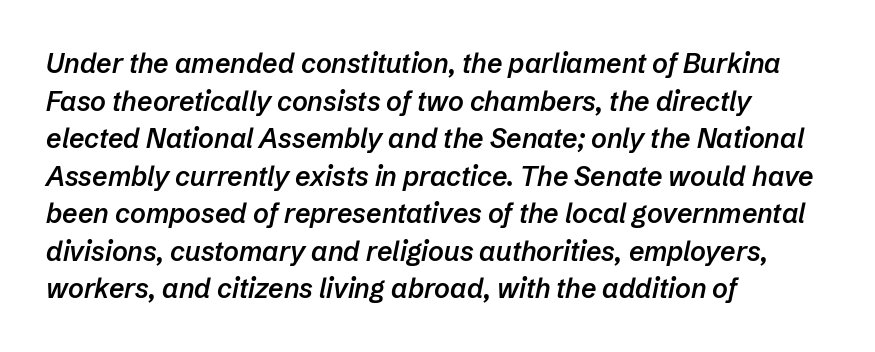
The image shows 27 px text type, italic (leaning right); set left-aligned, normal line spacing (1.39x), normal letter spacing, not underlined.
